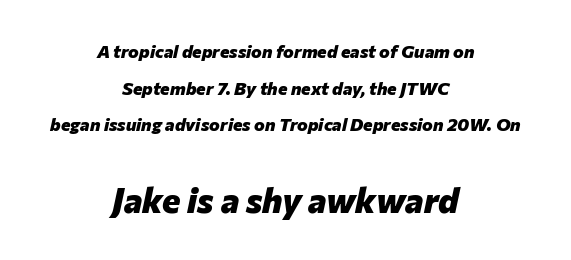
Each new line begins a long way beneath the previous one. The gaps between neighbouring characters are ordinary and unremarkable. The rendering enlarges the type as you move from the upper chunk to the lower. This sample has the flowing, uneven cadence of proportional lettering. Check under the words: just untouched page.
